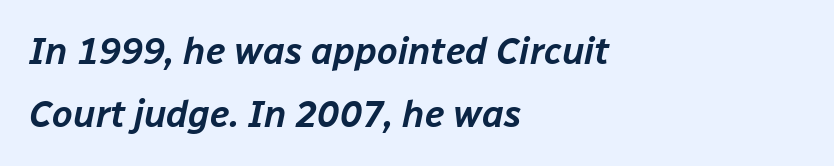
{"italic": "yes", "lean": "right", "slant_degrees": 12, "width": "normal", "stroke_contrast": "low", "x_height": "medium", "monospaced": "no", "underline": "no", "align": "left", "line_spacing": "normal", "line_spacing_ratio": 1.69, "letter_spacing": "normal", "letter_spacing_em": 0.0, "glyph_px": 37}
